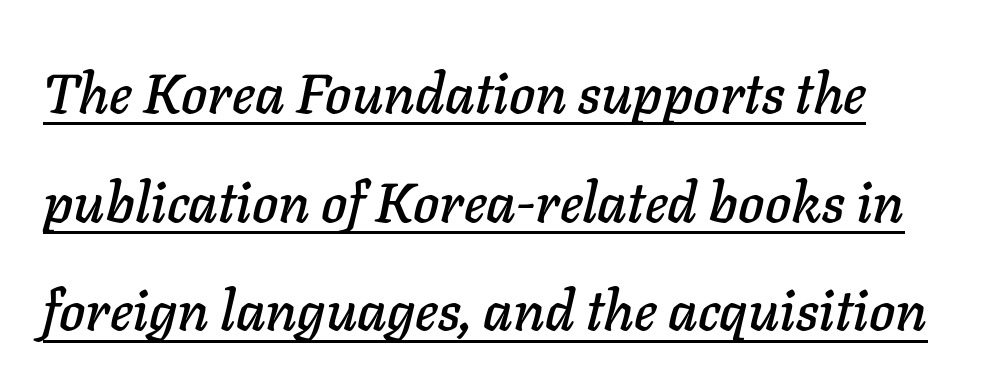
The image shows 56 px text type, italic (leaning right); set loose line spacing (1.94x), normal letter spacing, underlined; low stroke contrast and a medium x-height.
